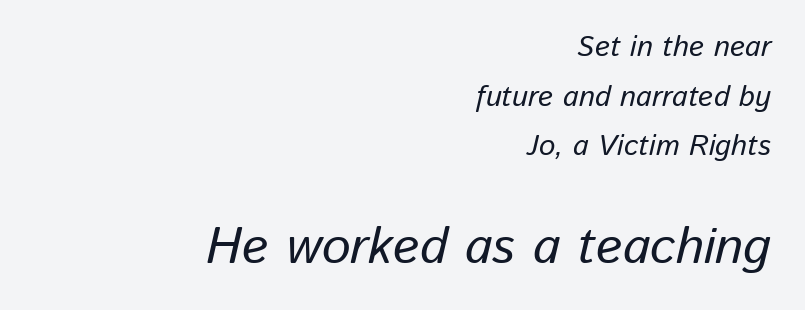
Clear beneath every line of the passage. This layout puts the modest block above and the oversized block below. These lines stack with their right ends in a neat column. These lines were composed using italics.
